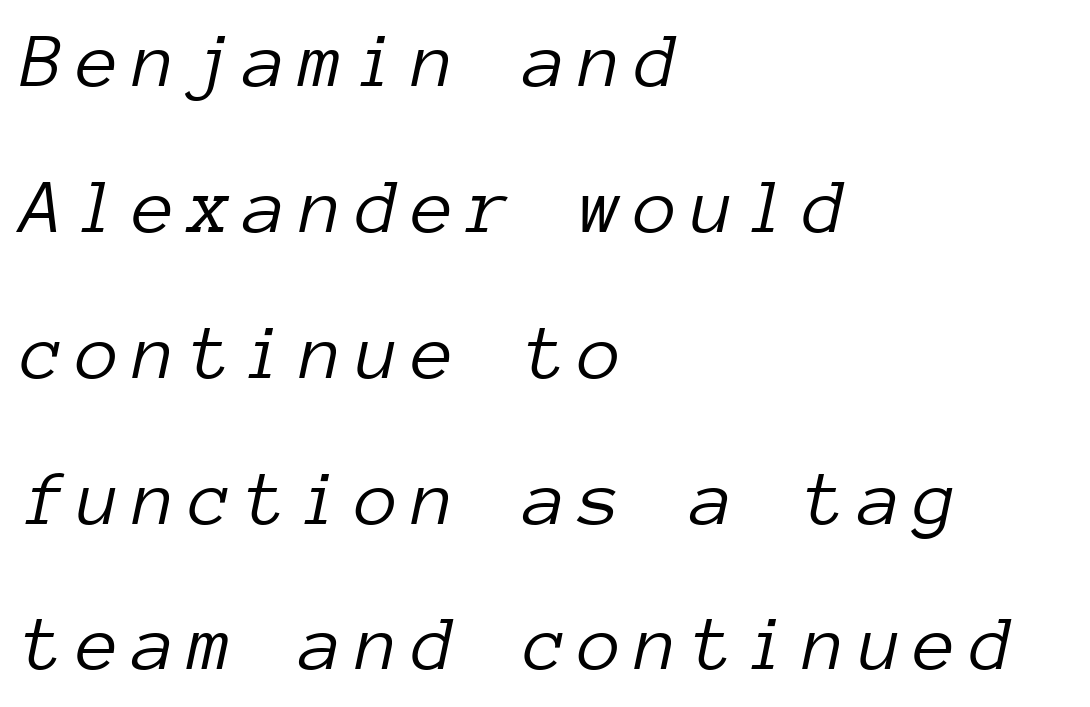
Q: Is the text bold? A: No.
Q: Is the text italic (slanted)? A: Yes, it leans right by about 12 degrees.
Q: Is the text underlined? A: No.
Q: How is the paragraph aligned? A: Left-aligned.
Q: Width (condensed, normal, or wide)? A: Normal.
Q: Stroke contrast? A: Low.
Q: x-height? A: Medium.
Q: Monospaced? A: Yes.
